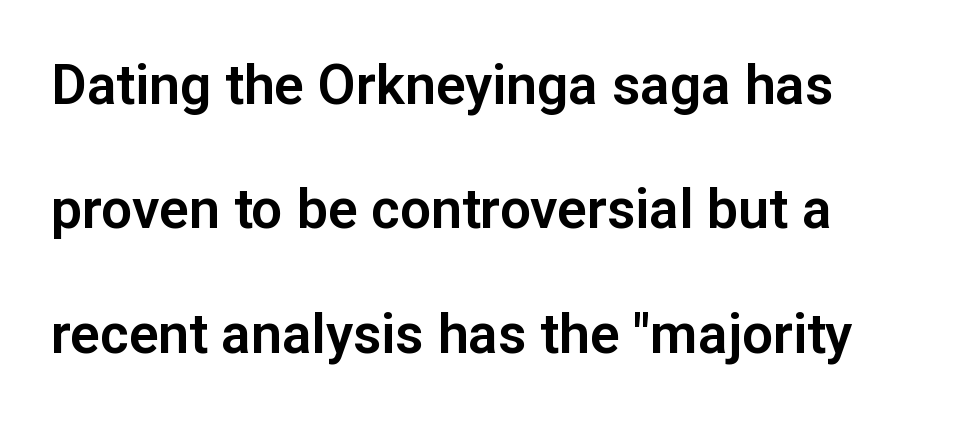
Nothing unusual about the tracking: characters are spaced as the font intends. Think of a printed novel: that variable character pitch is what you see here. Whoever set this chose breathing room over compactness in the vertical rhythm. Underlining? Definitely not there.
